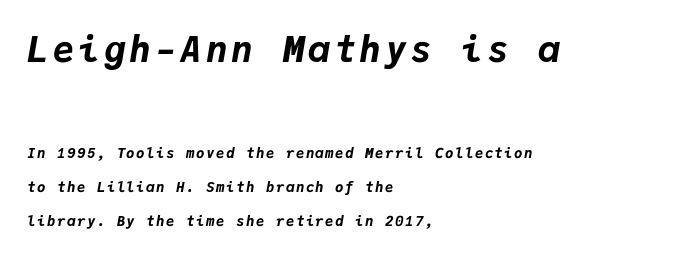
Q: Is the text bold? A: Yes.
Q: Is the text italic (slanted)? A: Yes, it leans right by about 9 degrees.
Q: Is the text underlined? A: No.
Q: How is the paragraph aligned? A: Left-aligned.
Q: Is the spacing between lines tight, normal or loose? A: Loose.
Q: Which block of text is set in a larger size, the first (top) or the second (bottom)? A: The first (top) one.
Q: Width (condensed, normal, or wide)? A: Normal.
Q: Stroke contrast? A: Low.
Q: x-height? A: Medium.
Q: Monospaced? A: Yes.
